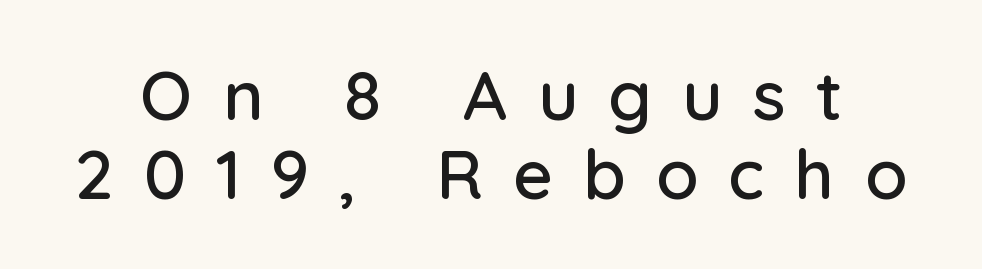
{"serif": "no", "italic": "no", "width": "normal", "stroke_contrast": "low", "x_height": "medium", "monospaced": "no", "underline": "no", "line_spacing": "tight", "line_spacing_ratio": 1.15, "letter_spacing": "wide", "letter_spacing_em": 0.44, "glyph_px": 69}
